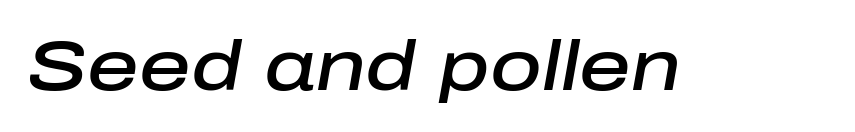
The face used here is a semibold: visibly heavier than regular, lighter than bold. Tracking value appears to be zero — textbook default spacing. Looking at the ascenders, they clearly lean. Spacing verdict: proportional, widths tailored to each character.
